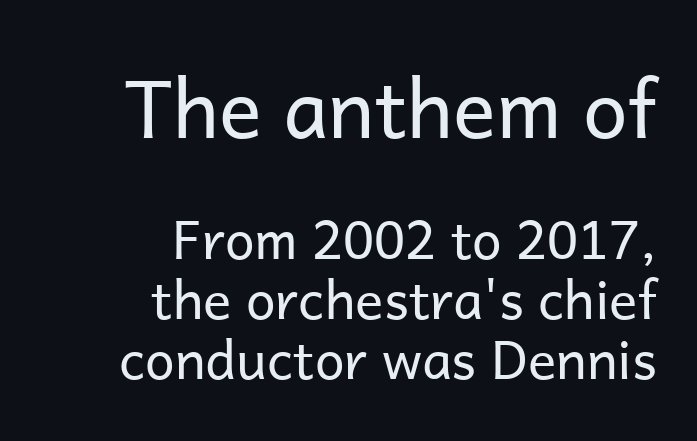
The image shows 80 px regular-weight sans-serif type, upright; set right-aligned, tight line spacing (1.13x), normal letter spacing, not underlined; the first (top) block is 1.51x larger; low stroke contrast and a medium x-height.
